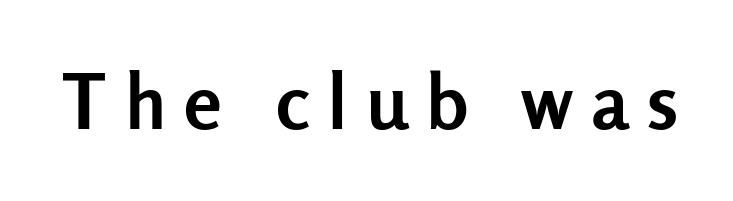
Q: Is the text bold? A: Yes.
Q: Is the text italic (slanted)? A: No, it is upright.
Q: Is the typeface a serif or a sans-serif typeface? A: Sans-serif.
Q: Is the text underlined? A: No.
Q: Is the spacing between letters normal or unusually wide? A: Unusually wide.
Q: Width (condensed, normal, or wide)? A: Normal.
Q: Stroke contrast? A: Low.
Q: x-height? A: Medium.
Q: Monospaced? A: No.
